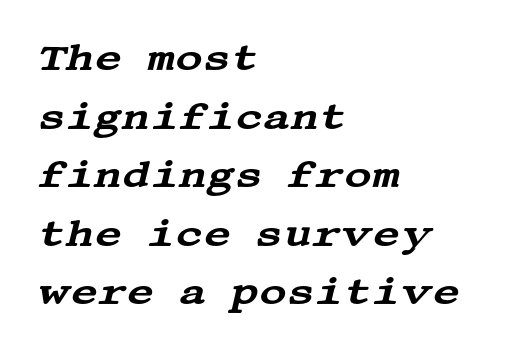
Q: Is the text italic (slanted)? A: Yes, it leans right by about 13 degrees.
Q: Is the typeface a serif or a sans-serif typeface? A: Serif.
Q: Is the text underlined? A: No.
Q: How is the paragraph aligned? A: Left-aligned.
Q: Is the spacing between letters normal or unusually wide? A: Normal.
Q: Is the spacing between lines tight, normal or loose? A: Normal.
Q: Width (condensed, normal, or wide)? A: Wide.
Q: Stroke contrast? A: Medium.
Q: x-height? A: Large.
